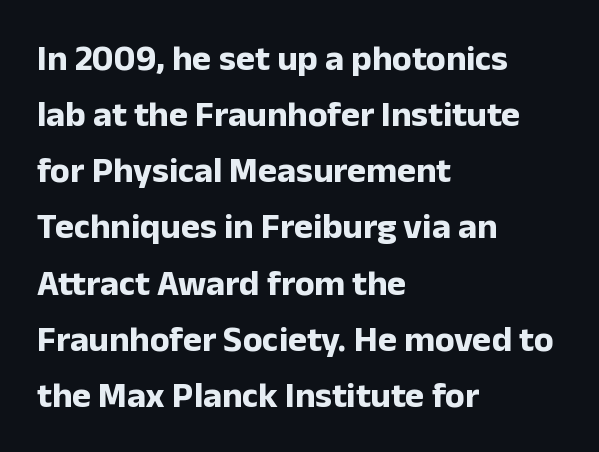
Q: Is the text bold? A: Yes.
Q: Is the text italic (slanted)? A: No, it is upright.
Q: Is the typeface a serif or a sans-serif typeface? A: Sans-serif.
Q: Is the text underlined? A: No.
Q: How is the paragraph aligned? A: Left-aligned.
Q: Is the spacing between letters normal or unusually wide? A: Normal.
Q: Is the spacing between lines tight, normal or loose? A: Normal.
Q: Width (condensed, normal, or wide)? A: Normal.
Q: Stroke contrast? A: Low.
Q: x-height? A: Medium.
Q: Monospaced? A: No.
